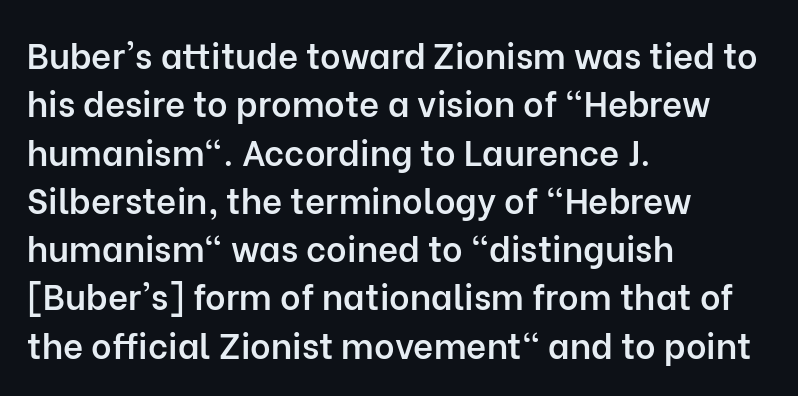
{"serif": "no", "italic": "no", "bold": "semi", "weight": "semibold", "width": "normal", "stroke_contrast": "low", "x_height": "medium", "monospaced": "no", "underline": "no", "align": "left", "line_spacing": "normal", "line_spacing_ratio": 1.38, "letter_spacing": "normal", "letter_spacing_em": 0.0, "glyph_px": 35}
